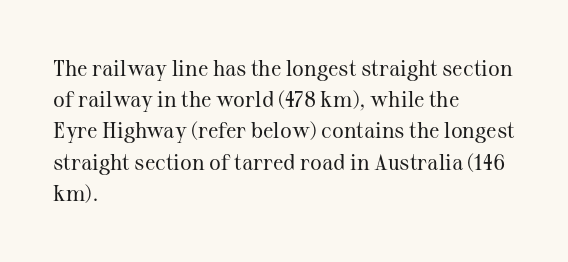
Every row of glyphs begins at an identical x-position on the left. The typesetting does not lean heavy: it is not bold. One glance says typical: line gaps are just what's usual. Underlining? Definitely not there.
